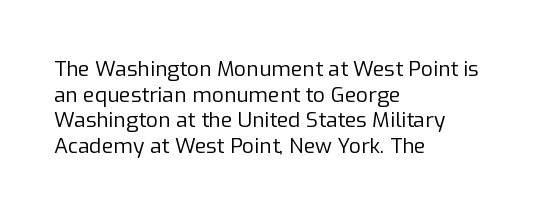
Does extra space separate the letters? No, they use regular spacing. The passage is arranged the way most books set body copy — flush left. The area under the type is left untouched. The face looks like a standard text weight, possibly lighter. Notice how the stems are strictly vertical — no italics here.
